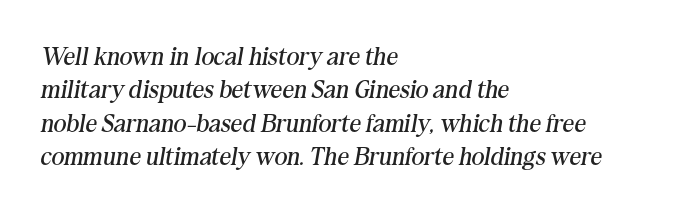
{"italic": "yes", "lean": "right", "slant_degrees": 10, "bold": "no", "underline": "no", "align": "left", "line_spacing": "normal", "line_spacing_ratio": 1.34, "letter_spacing": "normal", "letter_spacing_em": 0.0, "glyph_px": 25}
